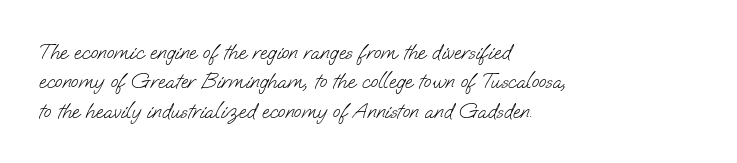
Q: Is the text bold? A: No.
Q: Is the text underlined? A: No.
Q: How is the paragraph aligned? A: Left-aligned.
Q: Is the spacing between letters normal or unusually wide? A: Normal.
Q: Is the spacing between lines tight, normal or loose? A: Normal.
